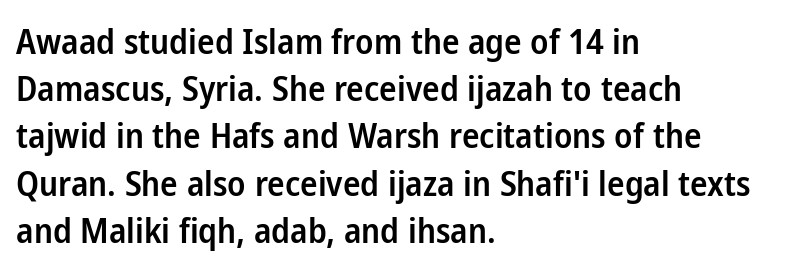
You could not count columns in this text — the font is proportionally spaced. Caption: standard tracking, unaltered. Notice how the stems are strictly vertical — no italics here. Every row of glyphs begins at an identical x-position on the left.
